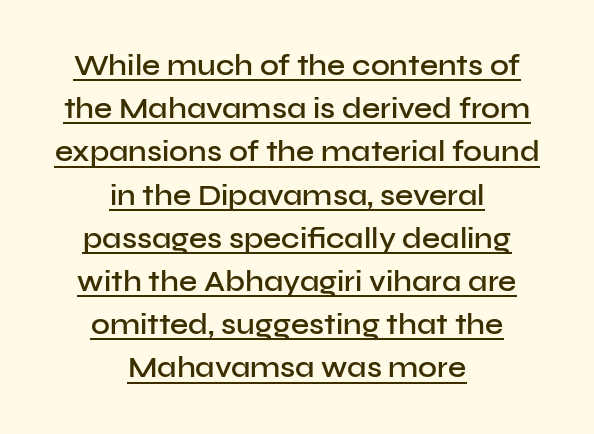
{"serif": "no", "italic": "no", "bold": "semi", "weight": "semibold", "width": "normal", "stroke_contrast": "low", "x_height": "medium", "monospaced": "no", "underline": "yes", "align": "center", "line_spacing": "normal", "line_spacing_ratio": 1.49, "letter_spacing": "normal", "letter_spacing_em": 0.0, "glyph_px": 29}
